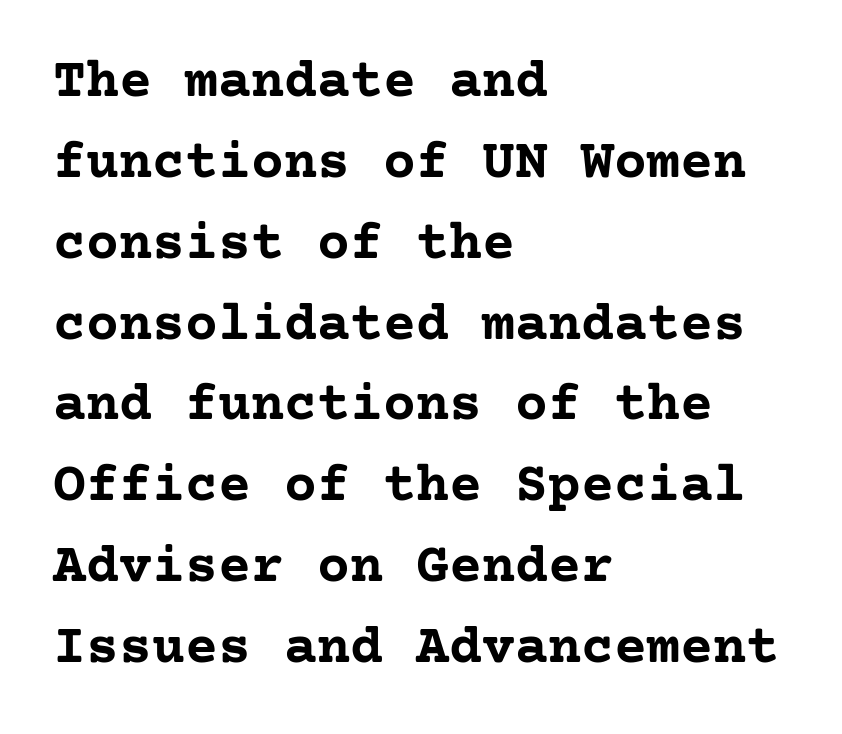
The image shows 55 px semibold serif type, upright; set left-aligned, normal line spacing (1.47x), normal letter spacing, not underlined; low stroke contrast and a medium x-height.
